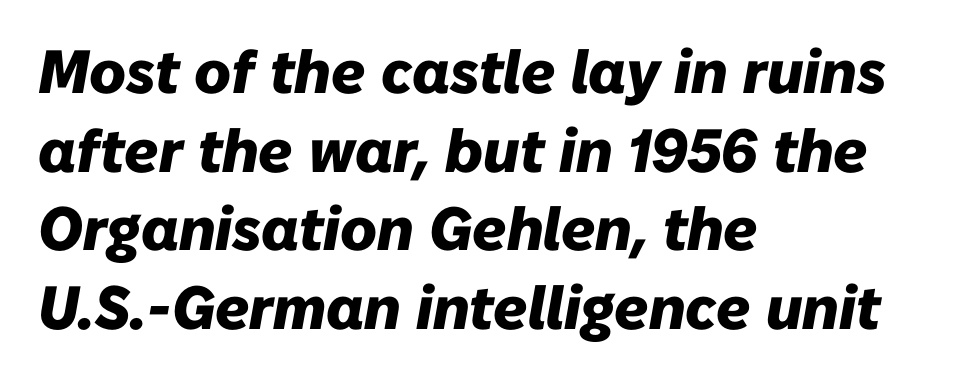
{"italic": "yes", "lean": "right", "slant_degrees": 10, "bold": "yes", "weight": "heavy", "width": "normal", "stroke_contrast": "low", "x_height": "medium", "monospaced": "no", "underline": "no", "align": "left", "line_spacing": "normal", "line_spacing_ratio": 1.29, "letter_spacing": "normal", "letter_spacing_em": 0.0, "glyph_px": 61}
